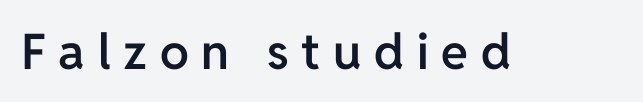
The image shows 49 px semibold sans-serif type, upright; set unusually wide letter spacing (+0.26 em), not underlined; low stroke contrast and a medium x-height.
